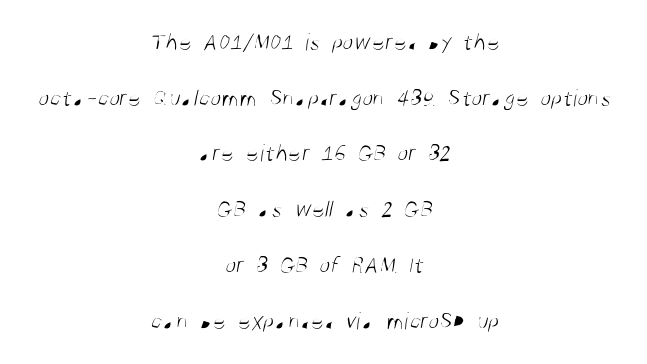
Weight class: somewhere from thin through regular. Whoever set this chose breathing room over compactness in the vertical rhythm. Unmarked baselines from the first word to the last. Leftover space on each line is divided equally before and after the words. Caption: standard tracking, unaltered.
